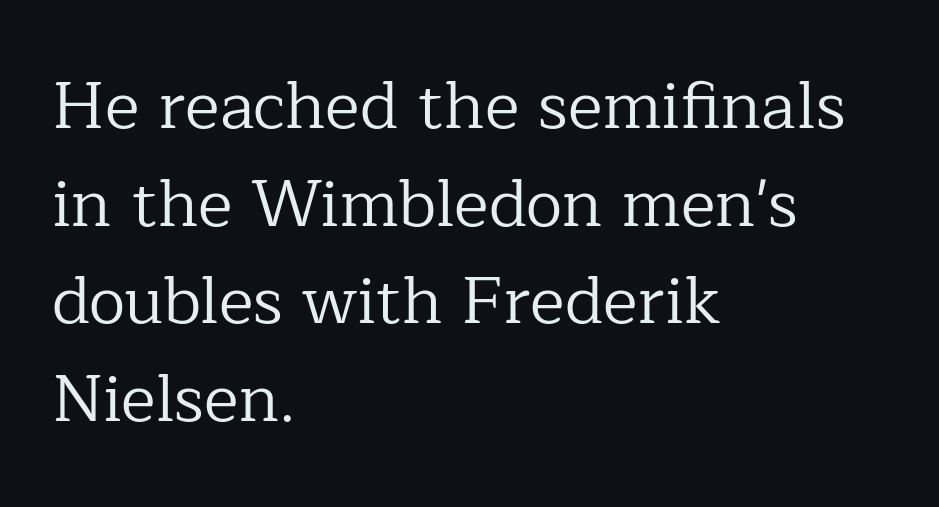
Each stroke keeps to a modest, everyday thickness or less. The passage shown is typed in a proportional face where columns would drift. Does the copy run flush right? No — it runs flush left. Stroke terminals: seriffed.
